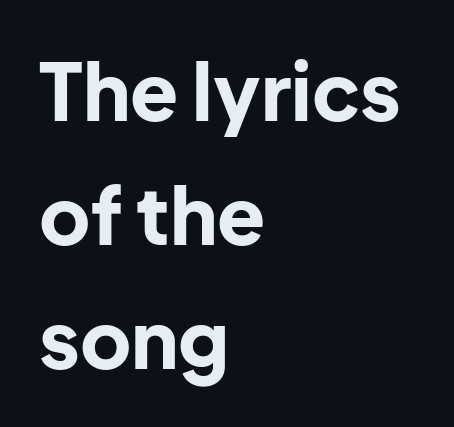
Q: Is the text bold? A: Yes.
Q: Is the text italic (slanted)? A: No, it is upright.
Q: Is the typeface a serif or a sans-serif typeface? A: Sans-serif.
Q: Is the text underlined? A: No.
Q: How is the paragraph aligned? A: Left-aligned.
Q: Is the spacing between letters normal or unusually wide? A: Normal.
Q: Is the spacing between lines tight, normal or loose? A: Normal.
Q: Width (condensed, normal, or wide)? A: Normal.
Q: Stroke contrast? A: Low.
Q: x-height? A: Medium.
Q: Monospaced? A: No.
